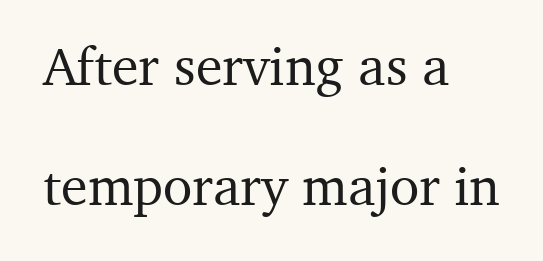
The image shows 54 px serif type, upright; set left-aligned, loose line spacing (2.22x), normal letter spacing, not underlined; medium stroke contrast and a medium x-height.
